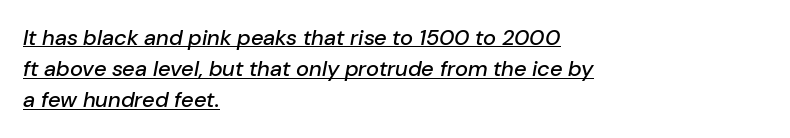
The image shows 22 px text type, italic (leaning right); set left-aligned, normal line spacing (1.42x), normal letter spacing, underlined.
